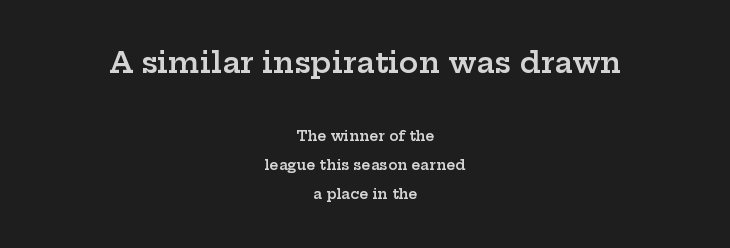
A semibold gives these letters moderate extra thickness, short of bold. Reading down the block, each line starts at a different indent, mirrored at its end. Loosely led — the rows are spread out. Designer's note — italics off, roman on. The letters in the upper block stand taller than those in the block below. The words here are not underlined.
